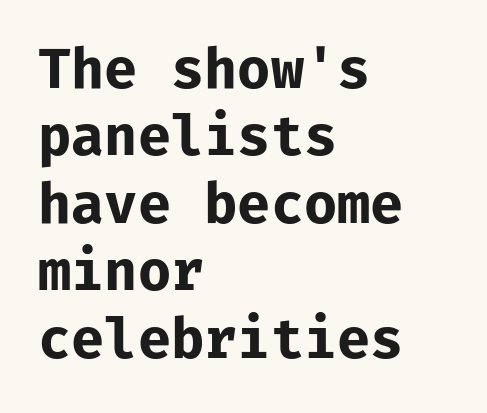
The image shows 54 px bold sans-serif type, upright, monospaced; set left-aligned, normal line spacing (1.25x), normal letter spacing, not underlined; low stroke contrast and a medium x-height.
